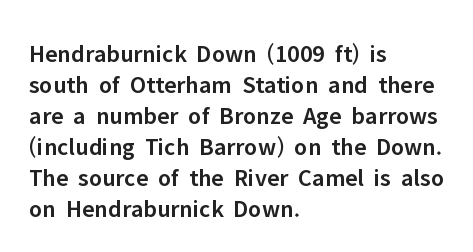
A classic flush-left, rag-right setting is used for this passage. The face used here is rendered with its standard letterfit. Decoration check: the copy has no underline. Caption: semibold face, moderately heavy strokes. Quick note: not italic, upright.
